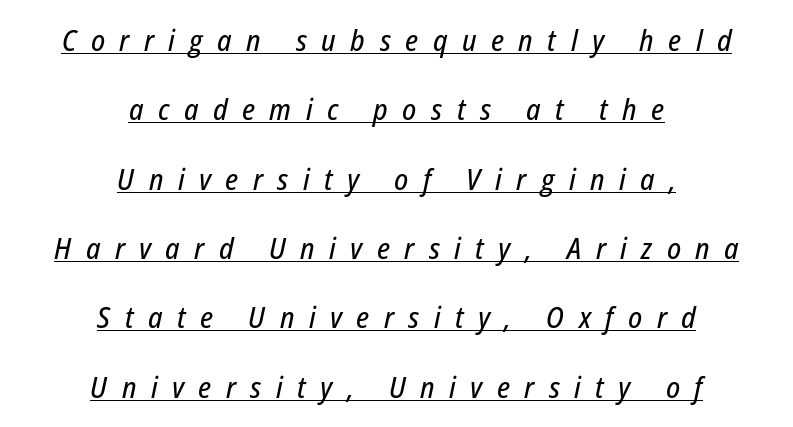
{"italic": "yes", "lean": "right", "slant_degrees": 12, "width": "condensed", "stroke_contrast": "low", "x_height": "medium", "monospaced": "no", "underline": "yes", "align": "center", "line_spacing": "loose", "line_spacing_ratio": 2.39, "letter_spacing": "wide", "letter_spacing_em": 0.5, "glyph_px": 29}
